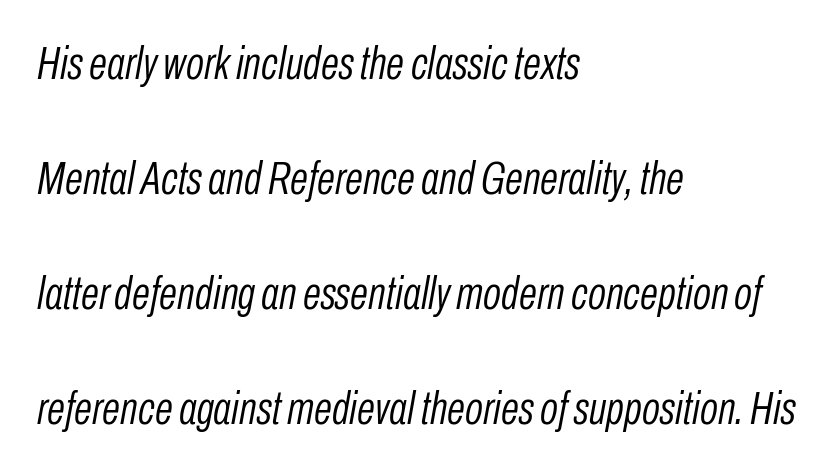
The image shows 47 px light, condensed type, italic (leaning right); set left-aligned, loose line spacing (2.45x), normal letter spacing, not underlined; low stroke contrast and a medium x-height.
